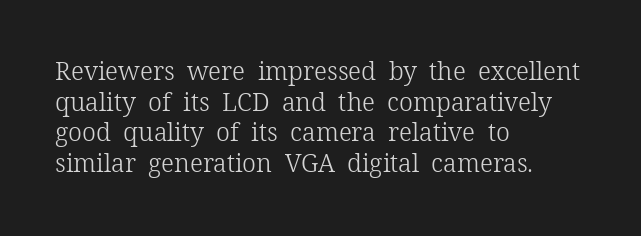
Q: Is the text bold? A: No.
Q: Is the text italic (slanted)? A: No, it is upright.
Q: Is the text underlined? A: No.
Q: How is the paragraph aligned? A: Left-aligned.
Q: Is the spacing between letters normal or unusually wide? A: Normal.
